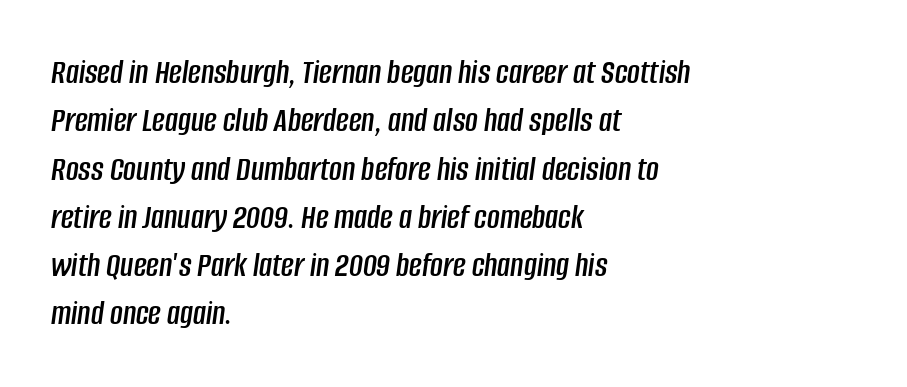
{"italic": "yes", "lean": "right", "slant_degrees": 8, "width": "condensed", "stroke_contrast": "low", "x_height": "large", "monospaced": "no", "underline": "no", "align": "left", "line_spacing": "normal", "line_spacing_ratio": 1.38, "letter_spacing": "normal", "letter_spacing_em": 0.0, "glyph_px": 35}
